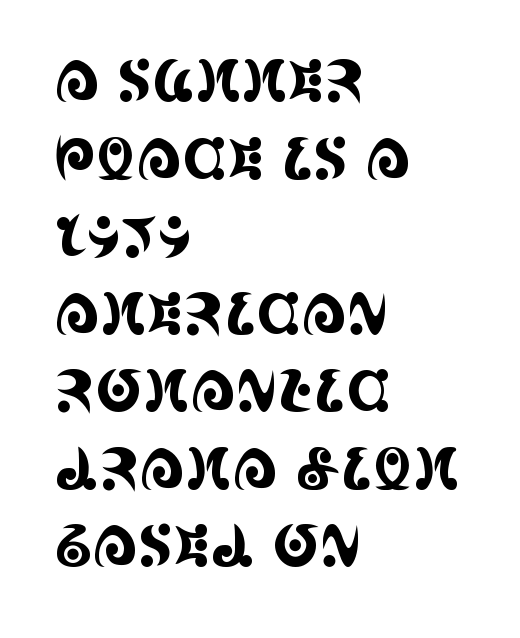
{"serif": "yes", "italic": "no", "width": "condensed", "x_height": "large", "monospaced": "no", "underline": "no", "align": "left", "line_spacing": "normal", "line_spacing_ratio": 1.36, "letter_spacing": "normal", "letter_spacing_em": 0.0, "glyph_px": 57}
